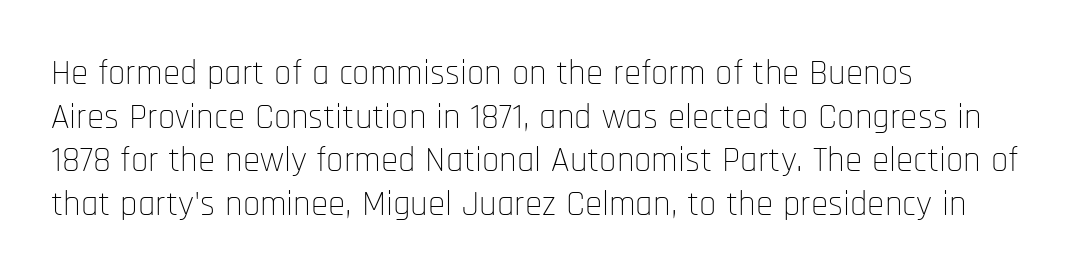
{"serif": "no", "italic": "no", "bold": "no", "weight": "thin", "width": "condensed", "stroke_contrast": "low", "x_height": "large", "monospaced": "no", "underline": "no", "align": "left", "line_spacing": "normal", "line_spacing_ratio": 1.25, "letter_spacing": "normal", "letter_spacing_em": 0.0, "glyph_px": 35}
